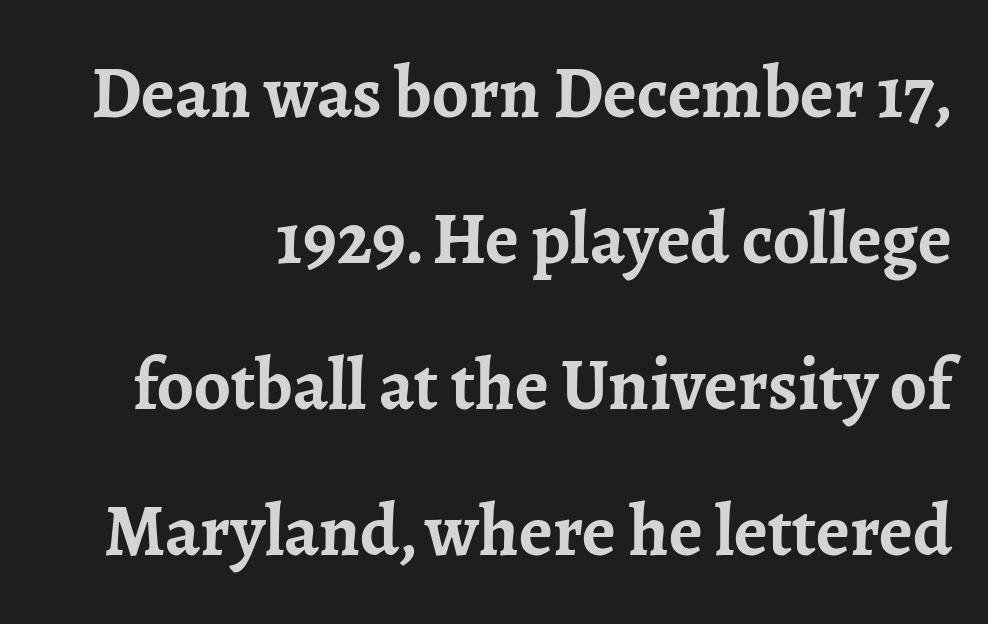
Q: Is the text bold? A: Yes.
Q: Is the text italic (slanted)? A: No, it is upright.
Q: Is the typeface a serif or a sans-serif typeface? A: Serif.
Q: Is the text underlined? A: No.
Q: How is the paragraph aligned? A: Right-aligned.
Q: Is the spacing between letters normal or unusually wide? A: Normal.
Q: Is the spacing between lines tight, normal or loose? A: Loose.
Q: Width (condensed, normal, or wide)? A: Normal.
Q: Stroke contrast? A: Low.
Q: x-height? A: Medium.
Q: Monospaced? A: No.
